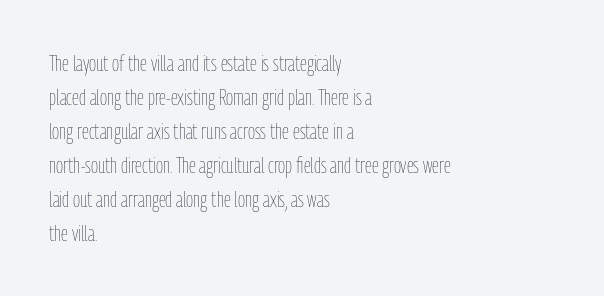
The image shows 22 px text type, upright; set left-aligned, normal line spacing (1.55x), normal letter spacing, not underlined.
